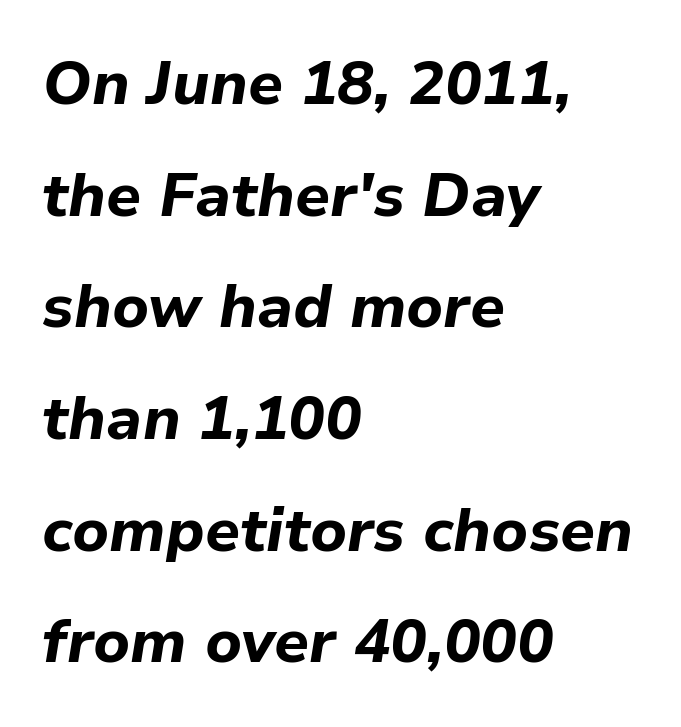
Q: Is the text bold? A: Yes.
Q: Is the text italic (slanted)? A: Yes, it leans right by about 9 degrees.
Q: Is the text underlined? A: No.
Q: How is the paragraph aligned? A: Left-aligned.
Q: Is the spacing between letters normal or unusually wide? A: Normal.
Q: Width (condensed, normal, or wide)? A: Normal.
Q: Stroke contrast? A: Low.
Q: x-height? A: Medium.
Q: Monospaced? A: No.
